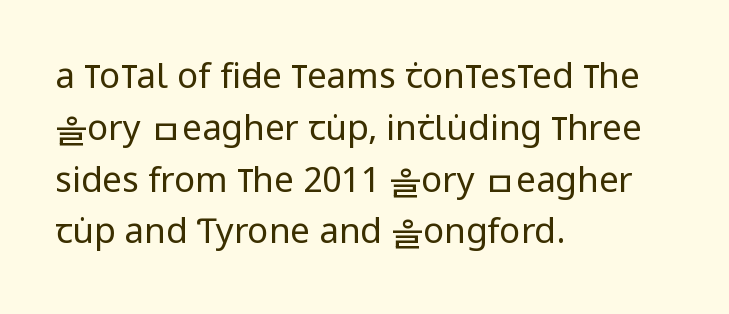
Left-aligned paragraph, ragged on the right. Here the designer chose a conventional face with non-uniform glyph widths. The foot of each line stays bare and open. The typeface has the unassuming heft of standard copy or less. Rows of type keep a routine distance in the vertical direction.
